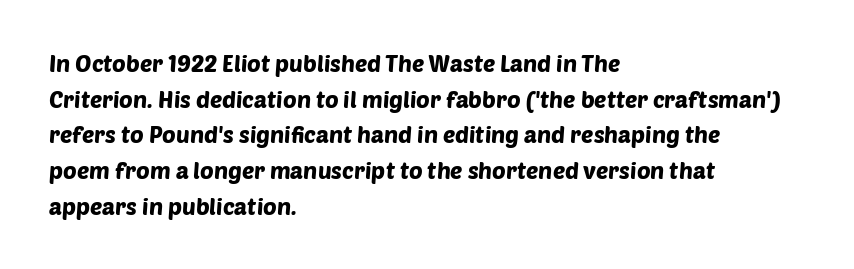
One-word summary of the alignment: left. The face used here is rendered with its standard letterfit. Does the leading feel generous? No, just average. Just letters on the line, the space beneath them empty.
